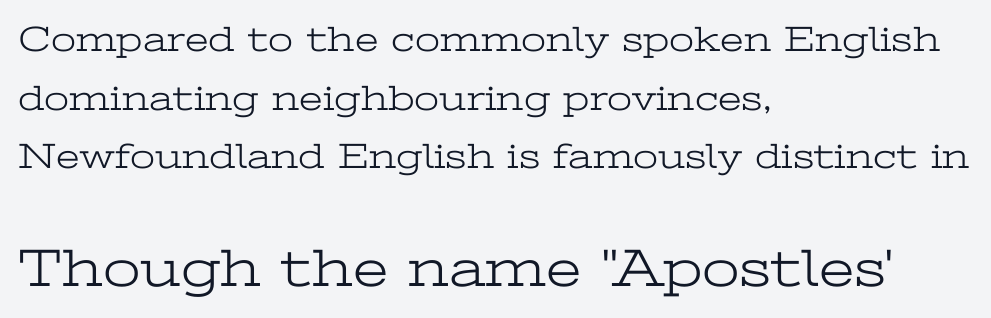
{"serif": "yes", "italic": "no", "bold": "no", "weight": "light", "width": "wide", "stroke_contrast": "low", "x_height": "medium", "monospaced": "no", "underline": "no", "align": "left", "line_spacing": "normal", "line_spacing_ratio": 1.63, "letter_spacing": "normal", "letter_spacing_em": 0.0, "larger_block": "second", "size_ratio": 1.5, "glyph_px": 54}
